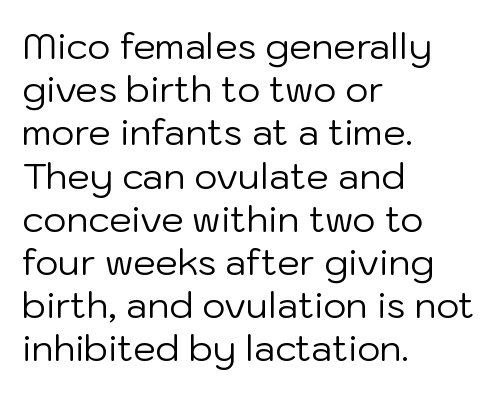
Rule under the text: the space is simply empty. A typesetter would label this face a sans. Glyph-to-glyph distance matches everyday printed text. The letterforms sit at book weight or below.
